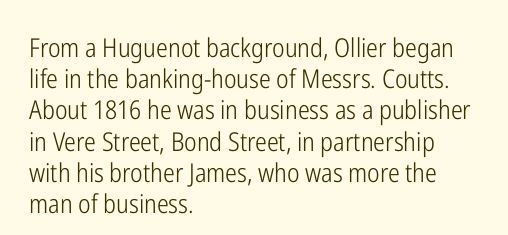
{"italic": "no", "bold": "no", "underline": "no", "align": "left", "line_spacing_ratio": 1.2, "letter_spacing": "normal", "letter_spacing_em": 0.0, "glyph_px": 26}
